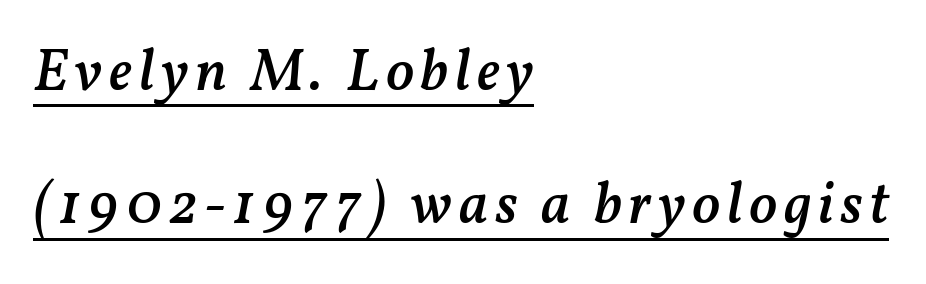
The image shows 59 px semibold type, italic (leaning right); set left-aligned, loose line spacing (2.26x), underlined; medium stroke contrast and a medium x-height.
